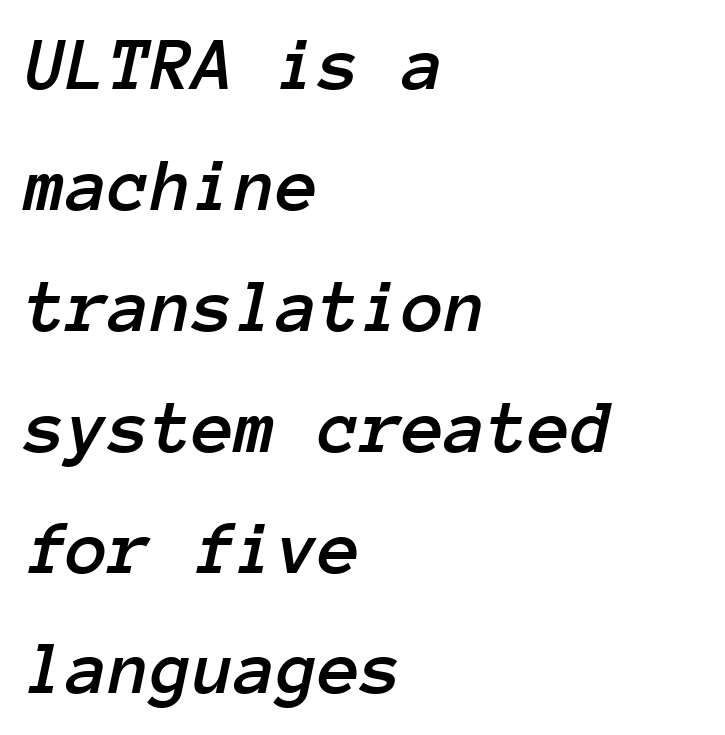
Glance below the letters and you will spot only blank space. Rows of type keep a routine distance in the vertical direction. Words appear dense and cohesive because spacing is normal. The text carries the slant typical of an italic or oblique font. Does the copy run flush right? No — it runs flush left.
